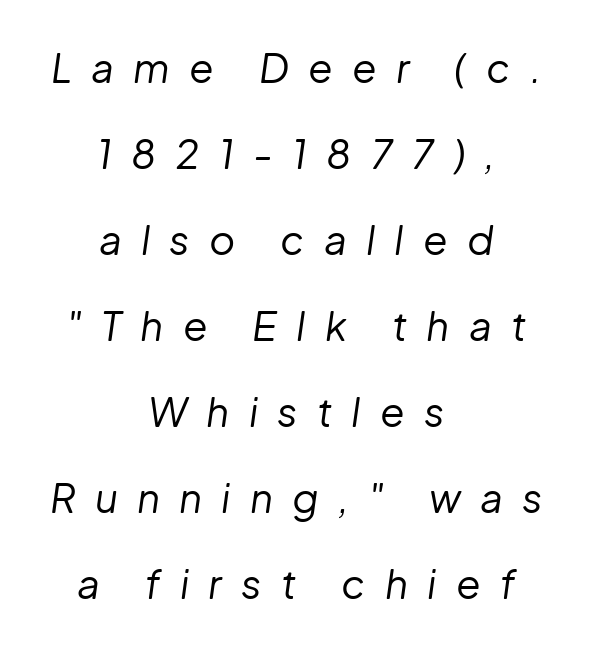
The image shows 40 px regular-weight type, italic (leaning right); set centered, loose line spacing (2.15x), unusually wide letter spacing (+0.48 em), not underlined; low stroke contrast and a medium x-height.
